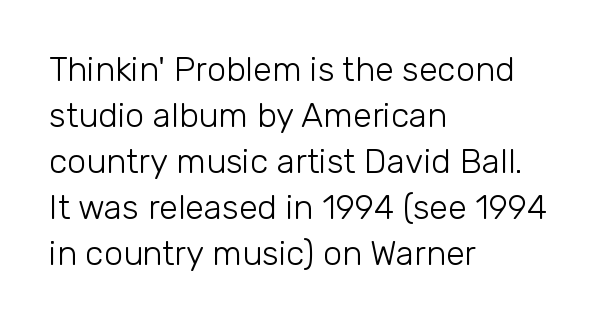
{"serif": "no", "italic": "no", "bold": "no", "weight": "light", "width": "normal", "stroke_contrast": "low", "x_height": "medium", "monospaced": "no", "underline": "no", "align": "left", "line_spacing": "normal", "line_spacing_ratio": 1.35, "letter_spacing": "normal", "letter_spacing_em": 0.0, "glyph_px": 34}
